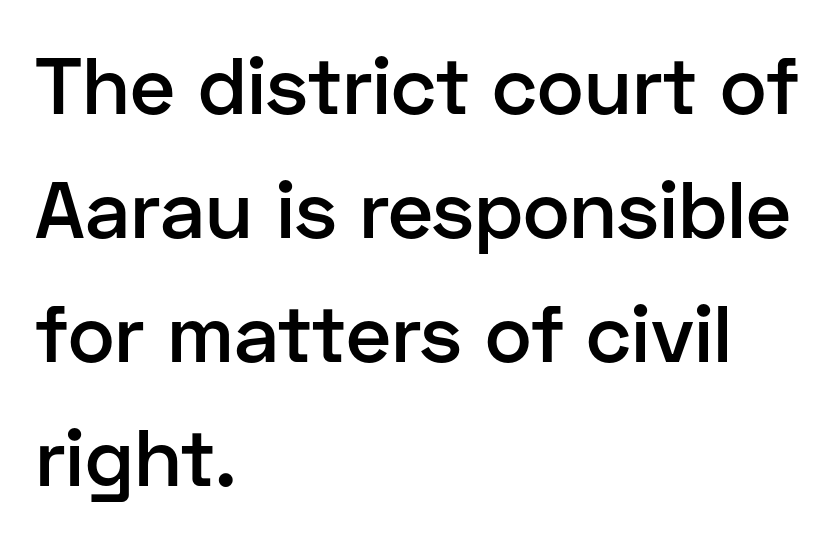
The image shows 80 px semibold sans-serif type, upright; set left-aligned, normal line spacing (1.55x), normal letter spacing, not underlined; low stroke contrast and a medium x-height.
